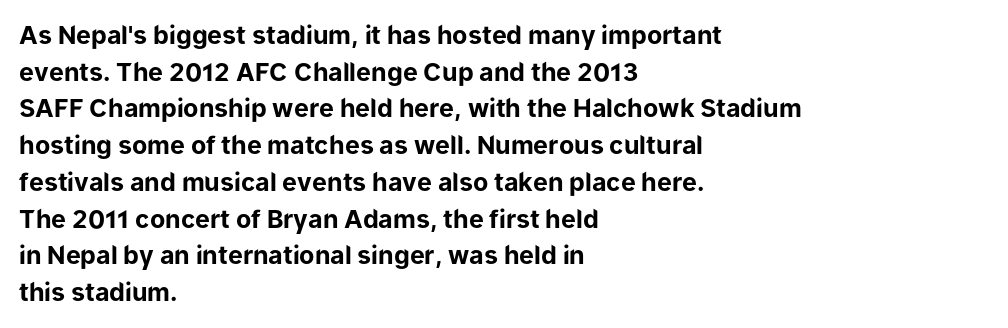
Q: Is the text bold? A: Yes.
Q: Is the text italic (slanted)? A: No, it is upright.
Q: Is the text underlined? A: No.
Q: How is the paragraph aligned? A: Left-aligned.
Q: Is the spacing between letters normal or unusually wide? A: Normal.
Q: Is the spacing between lines tight, normal or loose? A: Normal.
